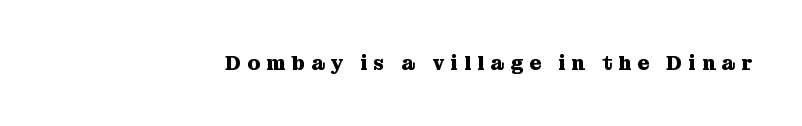
The tracking jumps out immediately: characters are airy and widely separated. No italicization has been applied; the sample stays upright. Does the weight exceed regular? Yes, all the way to bold. The space beneath each line is pristine and unruled.
